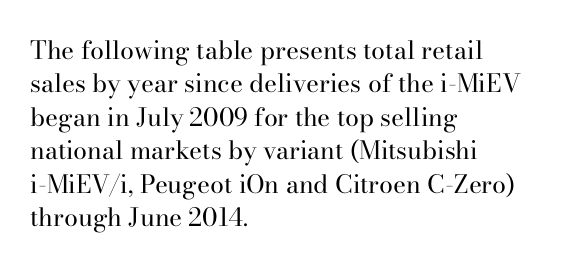
The image shows 25 px text type, upright; set left-aligned, normal line spacing (1.34x), normal letter spacing, not underlined.
